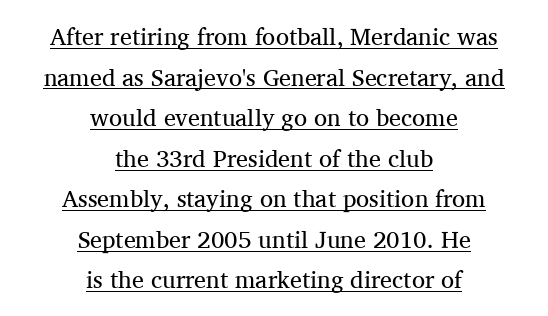
Q: Is the text bold? A: No.
Q: Is the text italic (slanted)? A: No, it is upright.
Q: Is the text underlined? A: Yes.
Q: How is the paragraph aligned? A: Centered.
Q: Is the spacing between letters normal or unusually wide? A: Normal.
Q: Is the spacing between lines tight, normal or loose? A: Normal.
